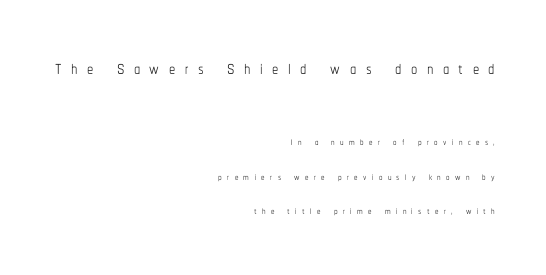
The image shows 25 px text type, upright; set right-aligned, loose line spacing (2.45x), unusually wide letter spacing (+0.38 em), not underlined; the first (top) block is 1.79x larger.
